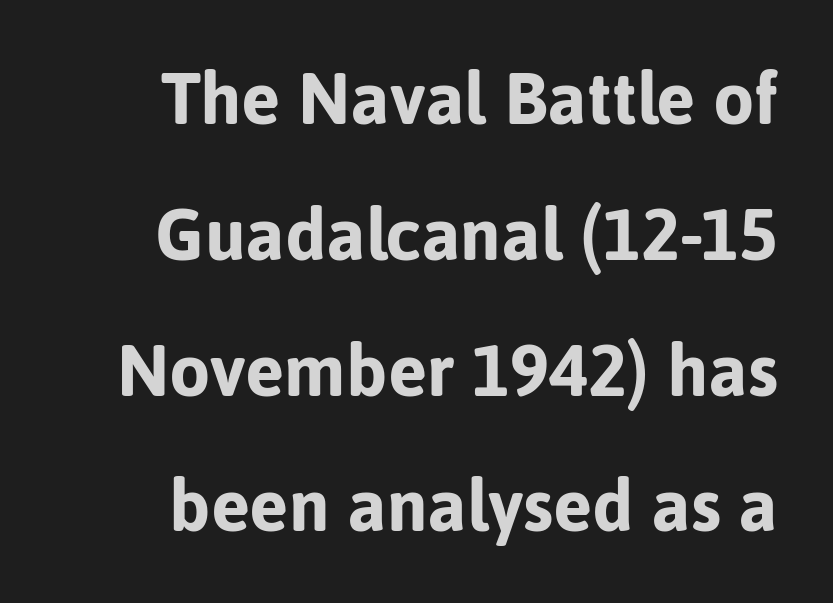
The image shows 73 px bold sans-serif type, upright; set line spacing 1.86x, normal letter spacing, not underlined; low stroke contrast and a medium x-height.
